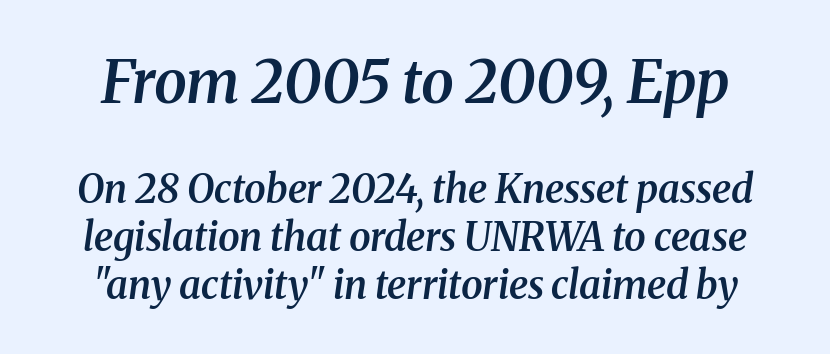
Q: Is the text bold? A: Semi-bold.
Q: Is the text italic (slanted)? A: Yes, it leans right by about 8 degrees.
Q: Is the typeface a serif or a sans-serif typeface? A: Serif.
Q: Is the text underlined? A: No.
Q: Is the spacing between letters normal or unusually wide? A: Normal.
Q: Which block of text is set in a larger size, the first (top) or the second (bottom)? A: The first (top) one.
Q: Width (condensed, normal, or wide)? A: Normal.
Q: Stroke contrast? A: Medium.
Q: x-height? A: Medium.
Q: Monospaced? A: No.
